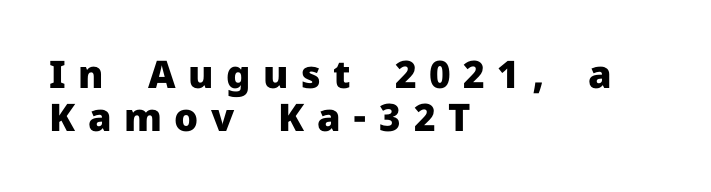
The image shows 38 px heavy sans-serif type, upright; set left-aligned, tight line spacing (1.13x), unusually wide letter spacing (+0.33 em), not underlined; low stroke contrast and a medium x-height.
